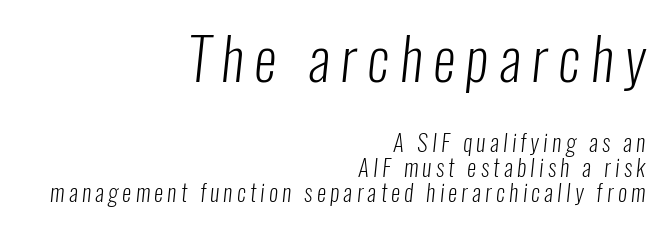
The image shows 57 px light, condensed sans-serif type; set right-aligned, tight line spacing (1.08x), not underlined; the first (top) block is 2.48x larger; low stroke contrast and a medium x-height.
